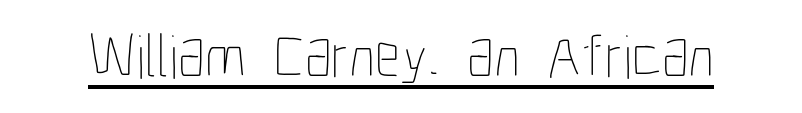
{"italic": "no", "bold": "no", "weight": "thin", "width": "condensed", "stroke_contrast": "low", "x_height": "medium", "monospaced": "no", "underline": "yes", "letter_spacing": "normal", "letter_spacing_em": 0.0, "glyph_px": 62}
